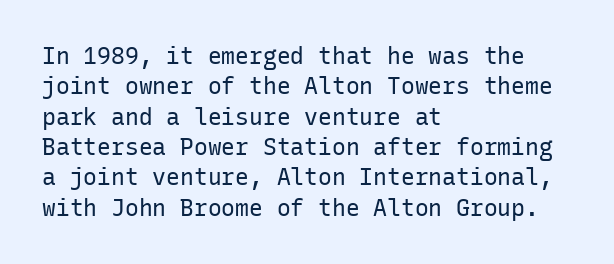
{"italic": "no", "bold": "no", "underline": "no", "align": "left", "line_spacing": "normal", "line_spacing_ratio": 1.32, "letter_spacing": "normal", "letter_spacing_em": 0.0, "glyph_px": 23}
